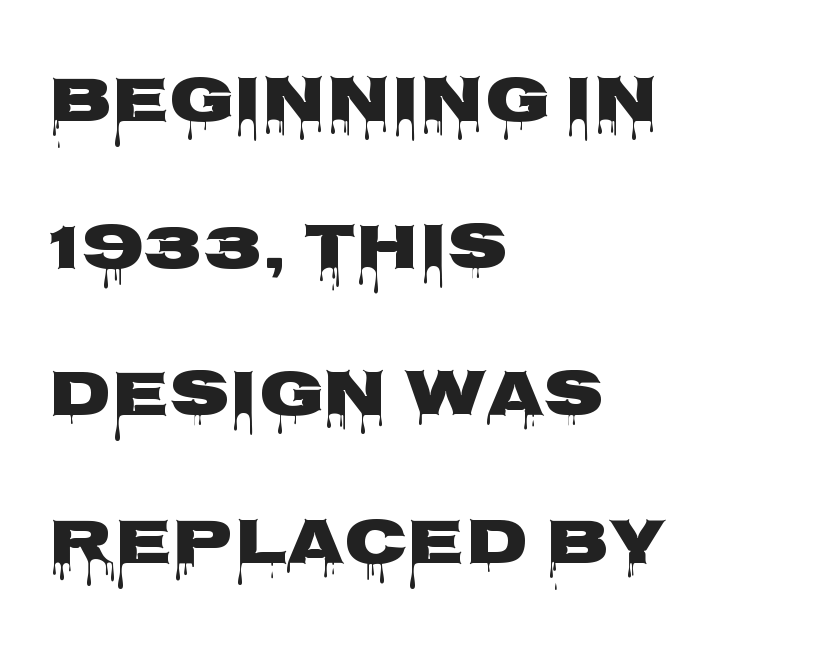
Beneath every word, the page is bare. Letterform terminals end flat and unadorned throughout the passage. How would I describe the line gaps? Wide and relaxed. Do the characters align in a grid? No, the font is proportional. Horizontal alignment here is leftward, the default for most running prose. Tracking value appears to be zero — textbook default spacing.
